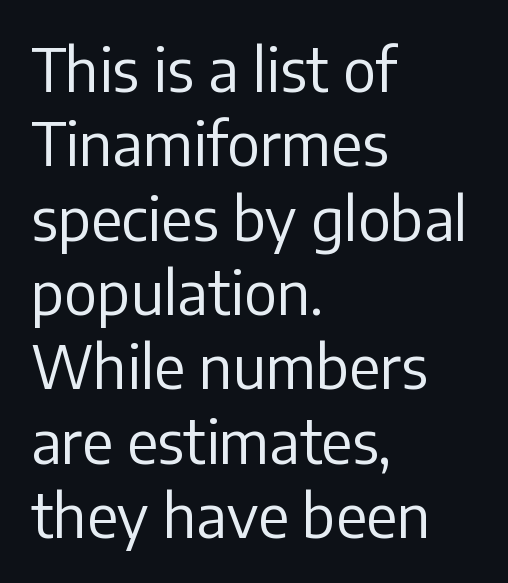
The image shows 59 px regular-weight sans-serif type, upright; set left-aligned, normal line spacing (1.26x), normal letter spacing, not underlined; low stroke contrast and a medium x-height.
